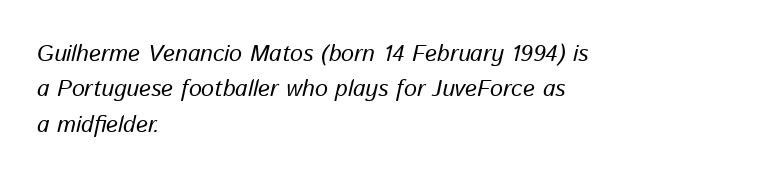
The image shows 23 px text type, italic (leaning right); set left-aligned, normal line spacing (1.54x), normal letter spacing, not underlined.
